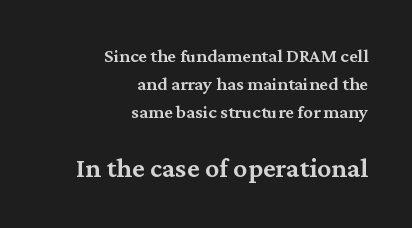
Q: Is the text bold? A: Semi-bold.
Q: Is the text italic (slanted)? A: No, it is upright.
Q: Is the typeface a serif or a sans-serif typeface? A: Serif.
Q: Is the text underlined? A: No.
Q: How is the paragraph aligned? A: Right-aligned.
Q: Is the spacing between letters normal or unusually wide? A: Normal.
Q: Is the spacing between lines tight, normal or loose? A: Normal.
Q: Which block of text is set in a larger size, the first (top) or the second (bottom)? A: The second (bottom) one.
Q: Width (condensed, normal, or wide)? A: Normal.
Q: Stroke contrast? A: Medium.
Q: x-height? A: Medium.
Q: Monospaced? A: No.
